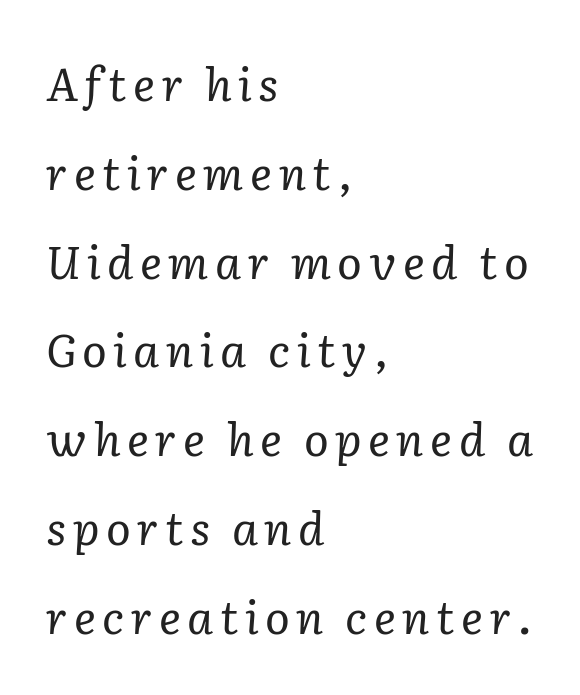
Alignment: flush left. Do the characters align in a grid? No, the font is proportional. Honestly, the rows look like they've been pulled way apart. No word sits above an underline. The typeface chosen for these lines features serifs. Italic? Definitely — the glyphs are oblique.
